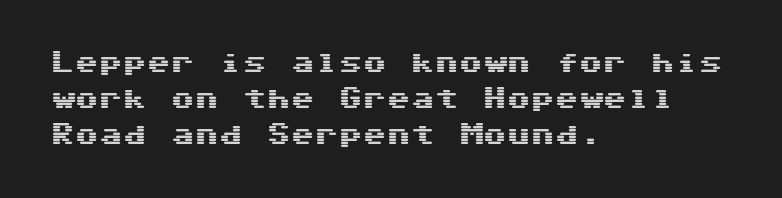
The image shows 24 px text type, upright; set left-aligned, normal line spacing (1.5x), normal letter spacing, not underlined.
